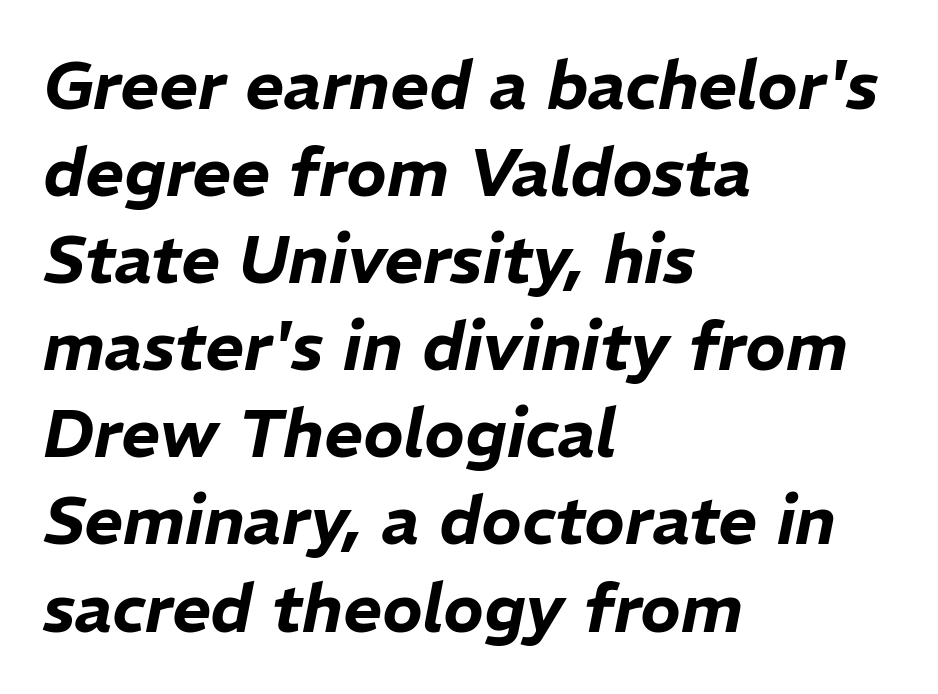
Q: Is the text italic (slanted)? A: Yes, it leans right by about 11 degrees.
Q: Is the text underlined? A: No.
Q: How is the paragraph aligned? A: Left-aligned.
Q: Is the spacing between letters normal or unusually wide? A: Normal.
Q: Is the spacing between lines tight, normal or loose? A: Normal.
Q: Width (condensed, normal, or wide)? A: Normal.
Q: Stroke contrast? A: Low.
Q: x-height? A: Medium.
Q: Monospaced? A: No.
